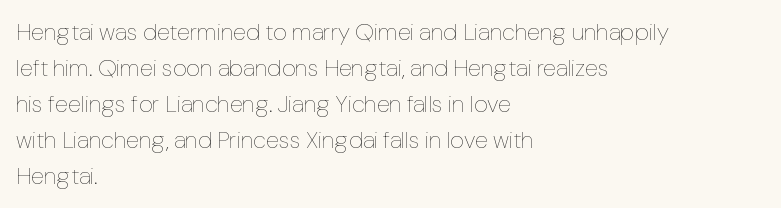
Q: Is the text bold? A: No.
Q: Is the text italic (slanted)? A: No, it is upright.
Q: Is the text underlined? A: No.
Q: How is the paragraph aligned? A: Left-aligned.
Q: Is the spacing between letters normal or unusually wide? A: Normal.
Q: Is the spacing between lines tight, normal or loose? A: Normal.
